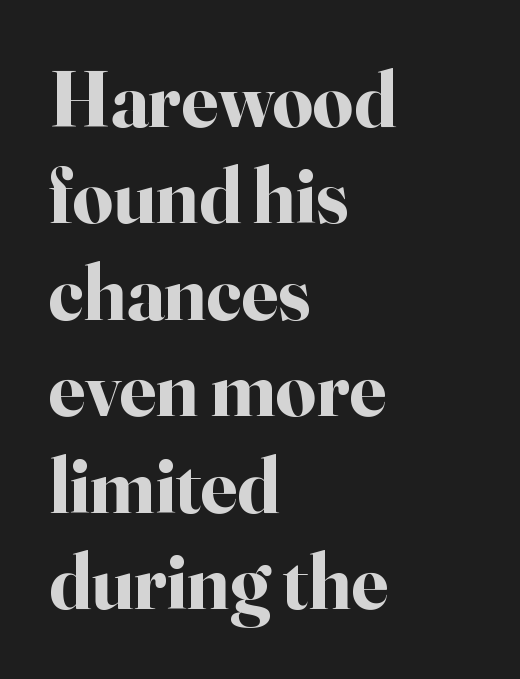
The image shows 79 px bold serif type, upright; set left-aligned, line spacing 1.22x, normal letter spacing, not underlined; high stroke contrast and a small x-height.
